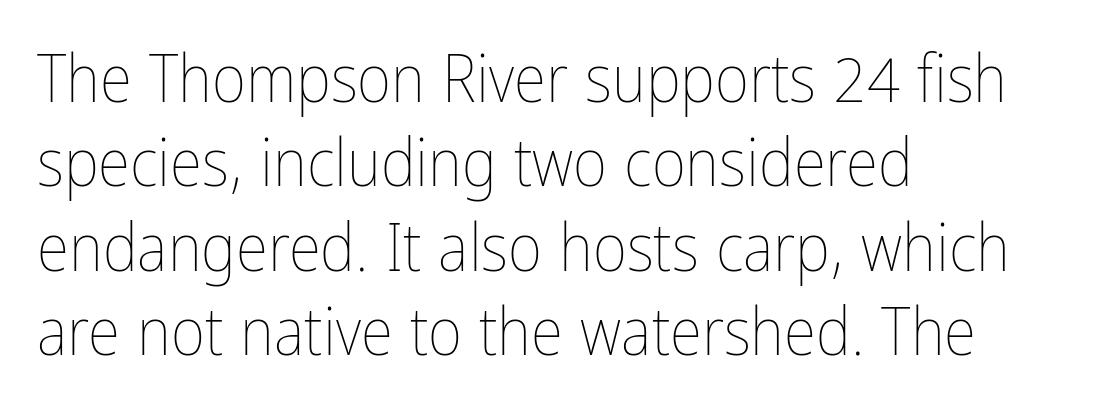
Q: Is the text bold? A: No.
Q: Is the text italic (slanted)? A: No, it is upright.
Q: Is the text underlined? A: No.
Q: How is the paragraph aligned? A: Left-aligned.
Q: Is the spacing between letters normal or unusually wide? A: Normal.
Q: Is the spacing between lines tight, normal or loose? A: Normal.
Q: Width (condensed, normal, or wide)? A: Condensed.
Q: Stroke contrast? A: Low.
Q: x-height? A: Medium.
Q: Monospaced? A: No.
